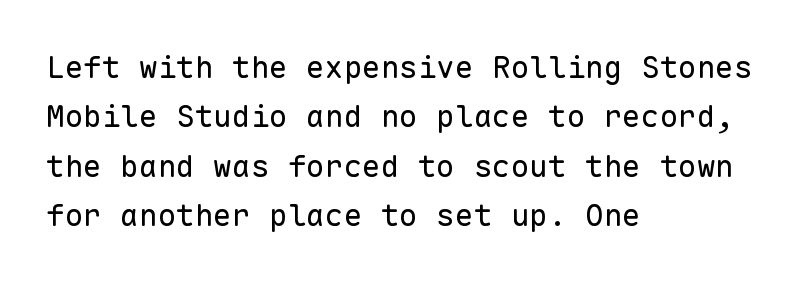
{"serif": "no", "italic": "no", "bold": "no", "weight": "regular", "width": "normal", "stroke_contrast": "low", "x_height": "medium", "monospaced": "yes", "underline": "no", "align": "left", "line_spacing": "normal", "line_spacing_ratio": 1.59, "letter_spacing": "normal", "letter_spacing_em": 0.0, "glyph_px": 31}
